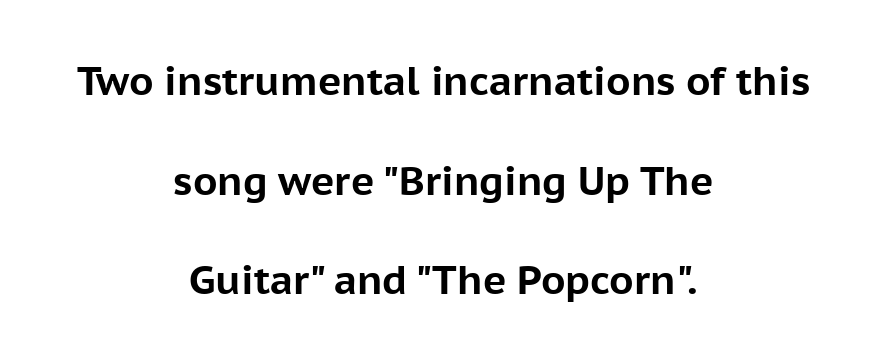
Varying glyph widths throughout — classic text-font behaviour. Each new line begins a long way beneath the previous one. You can tell from the bare stems that sans-serif type was used. Do the letters lean? They stand straight.
